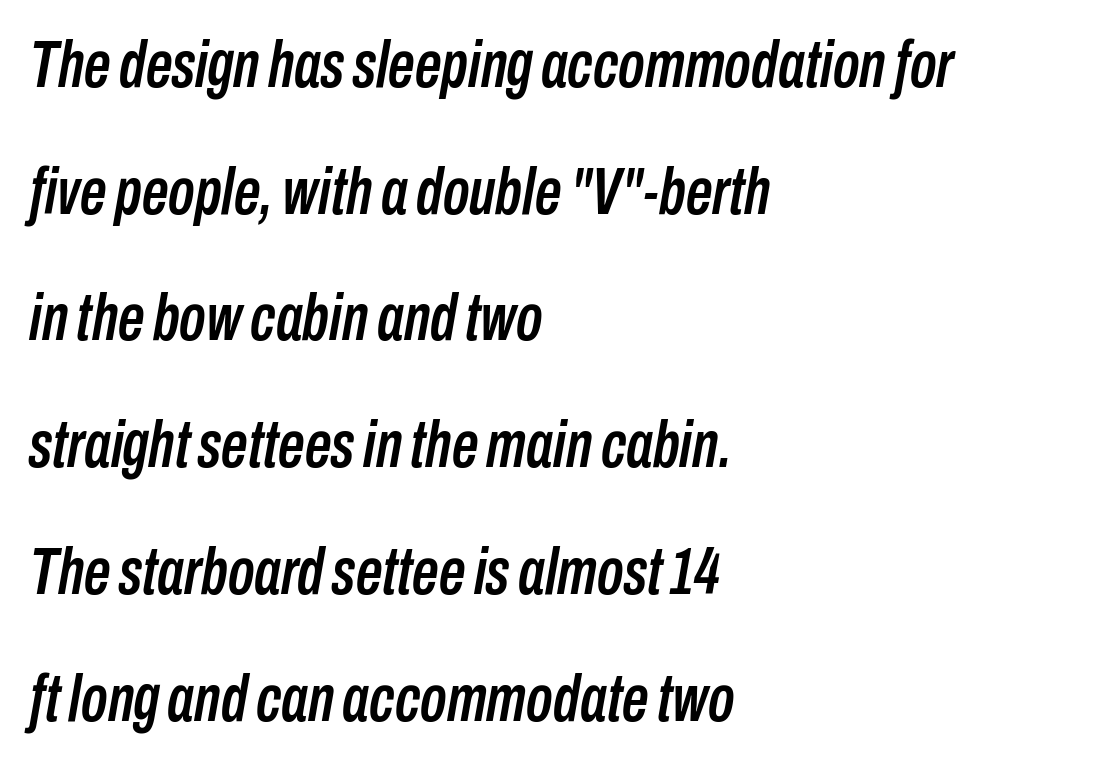
The rag falls on the right side of this text block. Loosely led — the rows are spread out. The letters sit at their default tracking, neither squeezed nor spread. Quick note: underline off. Posture: slanted. The rendering uses natural spacing where letterforms have individual widths.
